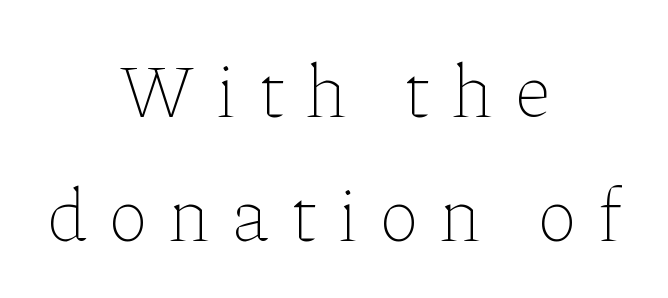
{"italic": "no", "bold": "no", "weight": "thin", "width": "normal", "stroke_contrast": "low", "x_height": "medium", "monospaced": "no", "underline": "no", "align": "center", "line_spacing": "normal", "line_spacing_ratio": 1.65, "letter_spacing": "wide", "letter_spacing_em": 0.3, "glyph_px": 75}
